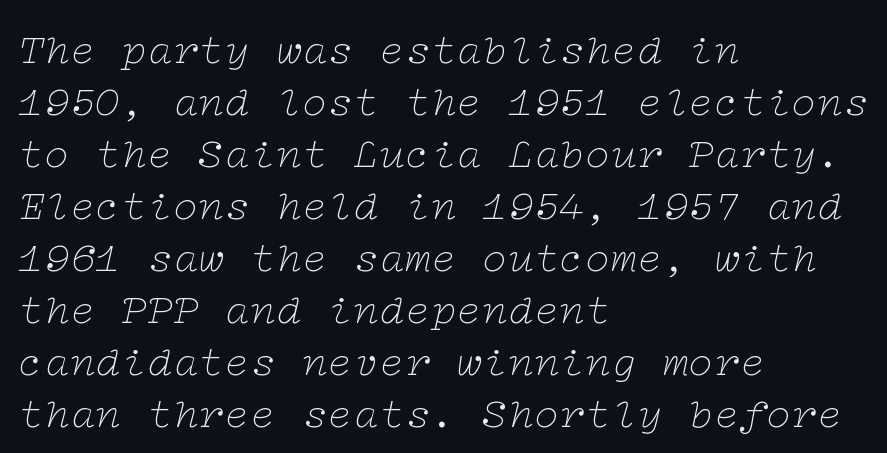
The image shows 43 px thin, wide serif type, italic (leaning right); set left-aligned, line spacing 1.21x, normal letter spacing, not underlined; low stroke contrast and a medium x-height.
